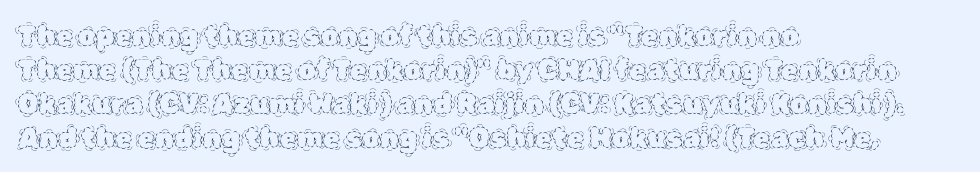
Q: Is the text bold? A: No.
Q: Is the text italic (slanted)? A: No, it is upright.
Q: Is the text underlined? A: No.
Q: How is the paragraph aligned? A: Left-aligned.
Q: Is the spacing between letters normal or unusually wide? A: Normal.
Q: Width (condensed, normal, or wide)? A: Normal.
Q: x-height? A: Large.
Q: Monospaced? A: No.
